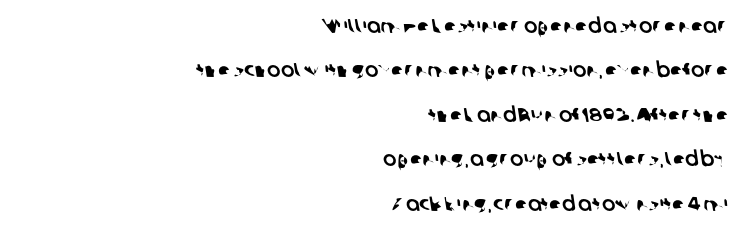
Short note: letters normally spaced. A flush-right, rag-left setting is used for this passage. Students, observe: this is what heavily led, spacious text looks like. Underline: absent.
